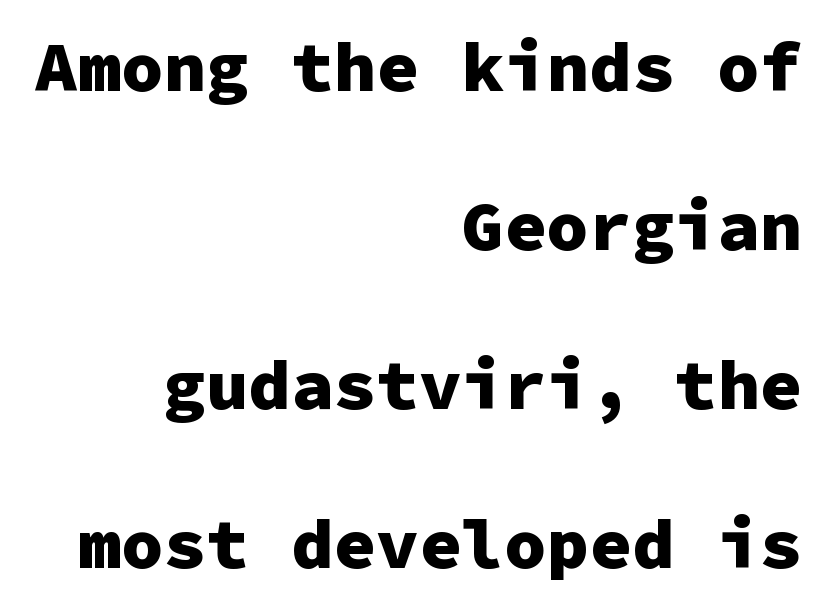
Q: Is the text bold? A: Yes.
Q: Is the text italic (slanted)? A: No, it is upright.
Q: Is the typeface a serif or a sans-serif typeface? A: Sans-serif.
Q: Is the text underlined? A: No.
Q: How is the paragraph aligned? A: Right-aligned.
Q: Is the spacing between letters normal or unusually wide? A: Normal.
Q: Is the spacing between lines tight, normal or loose? A: Loose.
Q: Width (condensed, normal, or wide)? A: Normal.
Q: Stroke contrast? A: Low.
Q: x-height? A: Medium.
Q: Monospaced? A: Yes.
